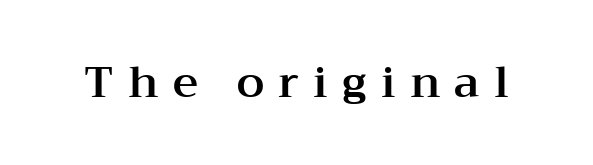
The image shows 44 px wide serif type, upright; set unusually wide letter spacing (+0.32 em), not underlined; medium stroke contrast and a medium x-height.
